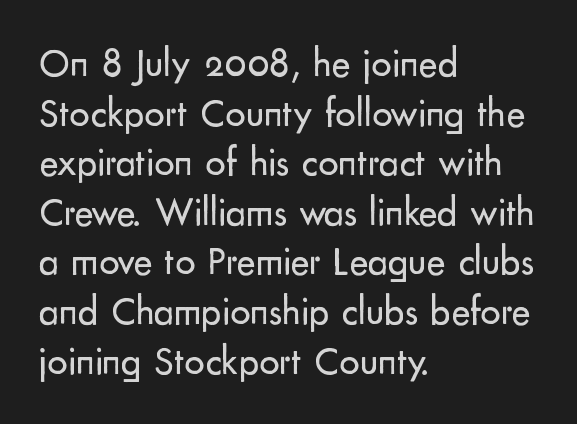
The image shows 40 px regular-weight sans-serif type, upright; set left-aligned, line spacing 1.24x, normal letter spacing, not underlined; low stroke contrast and a small x-height.
